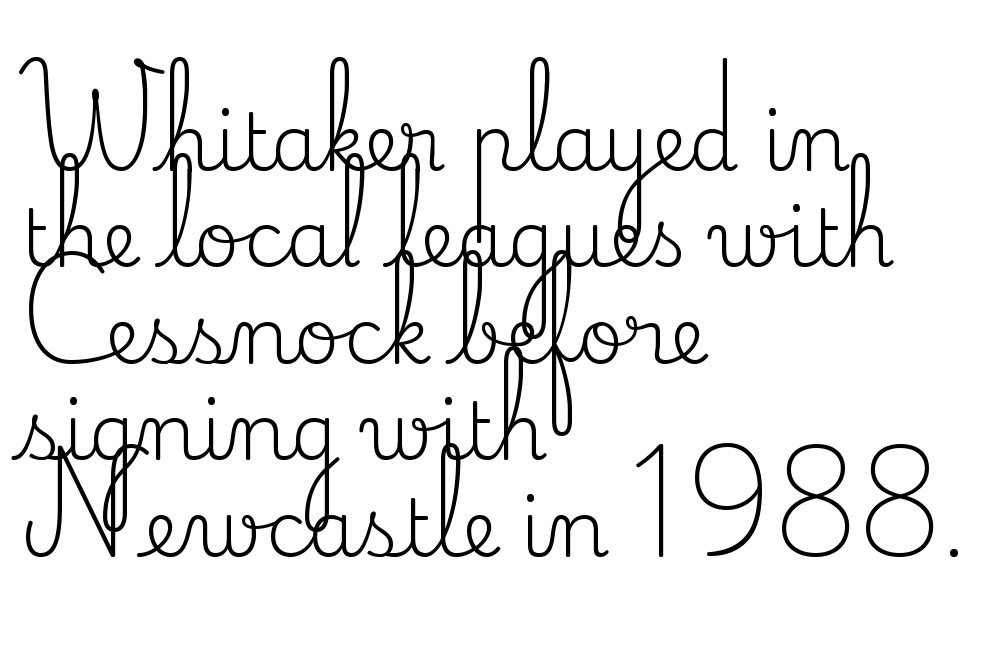
Posture: vertical. This reads as an unemphasized weight, regular at the heaviest. Type without underlining. Nothing unusual about the tracking: characters are spaced as the font intends.
